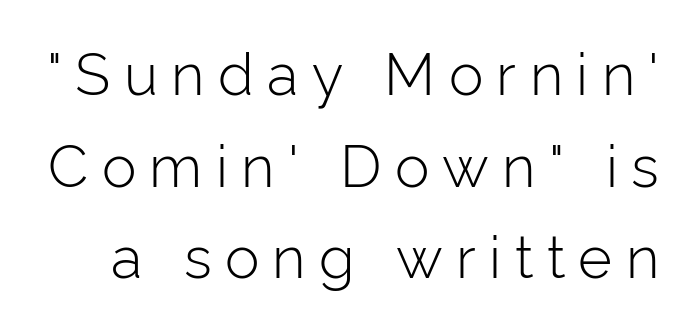
{"serif": "no", "italic": "no", "bold": "no", "weight": "light", "width": "normal", "stroke_contrast": "low", "x_height": "medium", "monospaced": "no", "underline": "no", "line_spacing": "normal", "line_spacing_ratio": 1.58, "letter_spacing": "wide", "letter_spacing_em": 0.23, "glyph_px": 58}
